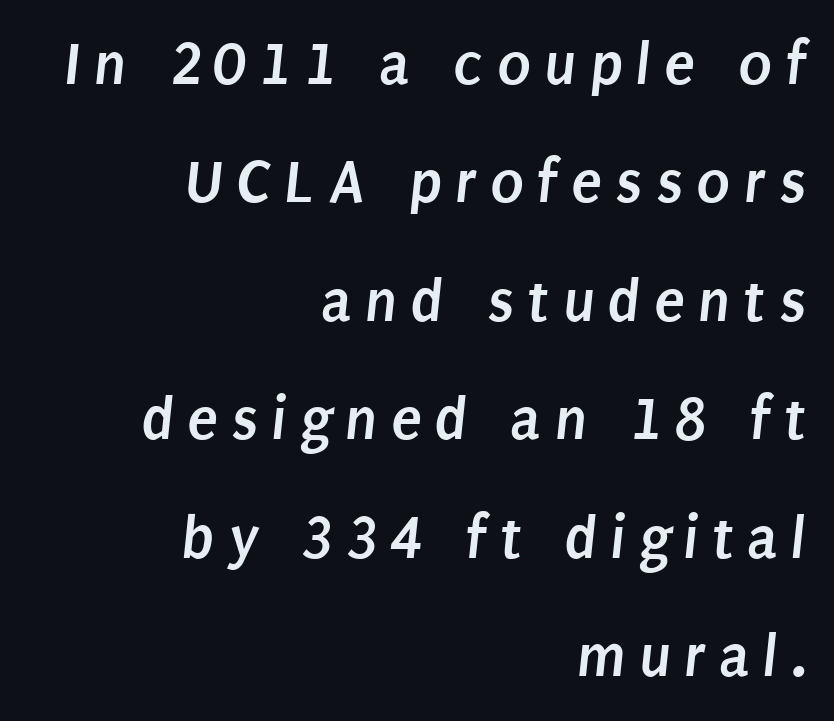
The image shows 63 px semibold, condensed sans-serif type; set right-aligned, line spacing 1.88x, unusually wide letter spacing (+0.21 em), not underlined; low stroke contrast and a large x-height.
